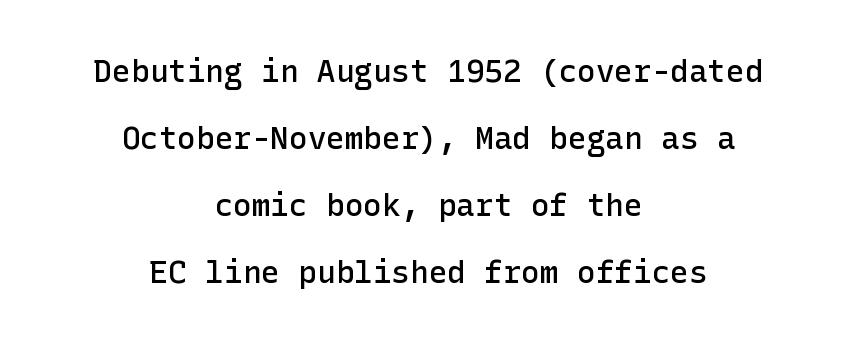
The image shows 31 px semibold sans-serif type, upright; set centered, loose line spacing (2.16x), normal letter spacing, not underlined; low stroke contrast and a medium x-height.
